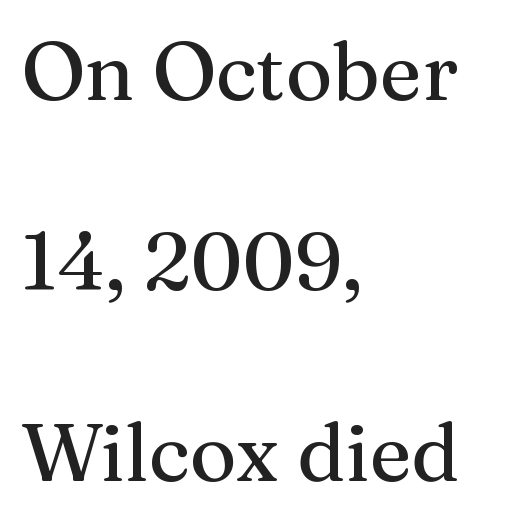
{"serif": "yes", "italic": "no", "width": "normal", "stroke_contrast": "medium", "x_height": "medium", "monospaced": "no", "underline": "no", "align": "left", "line_spacing": "loose", "line_spacing_ratio": 2.38, "letter_spacing": "normal", "letter_spacing_em": 0.0, "glyph_px": 80}
